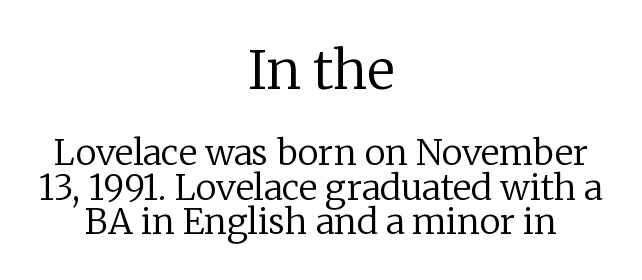
Caption: multi-line text, centered on the measure. Think of a printed novel: that variable character pitch is what you see here. Typographically, this falls in the serif category. Every character sits straight up, as roman type does.
